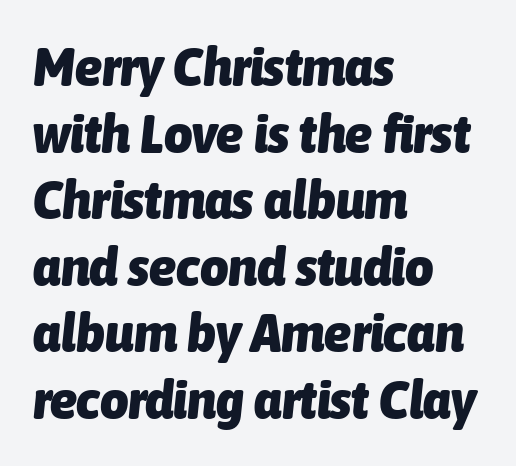
The image shows 55 px heavy, condensed type, italic (leaning right); set left-aligned, line spacing 1.21x, normal letter spacing, not underlined; low stroke contrast and a medium x-height.
